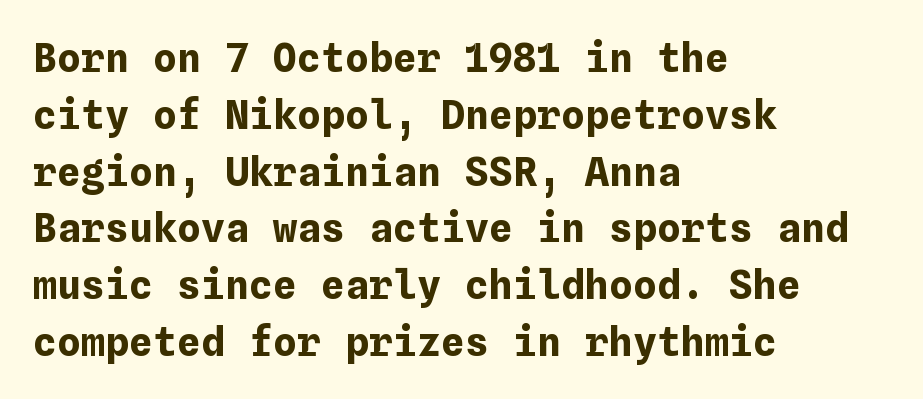
The lettering holds an erect, upright posture throughout. The face used here is rendered with its standard letterfit. Only glyphs here, with clear space below each row. Line beginnings align vertically; line endings do not.
